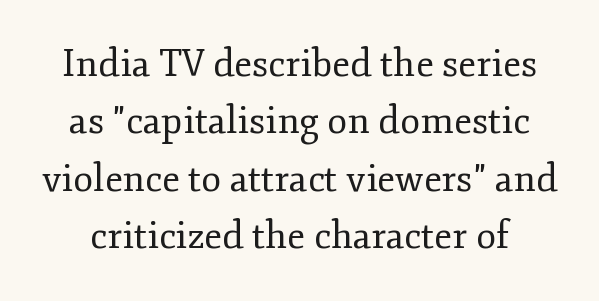
The leading is moderate, giving the passage an even texture. Spacing verdict: proportional, widths tailored to each character. Designer's note — italics off, roman on. The gaps between neighbouring characters are ordinary and unremarkable. The strip under each line holds only bare page.
